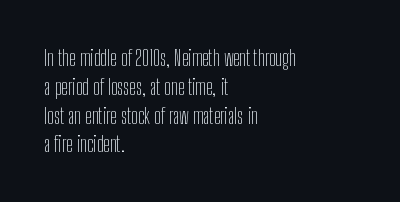
Q: Is the text bold? A: No.
Q: Is the text italic (slanted)? A: No, it is upright.
Q: Is the text underlined? A: No.
Q: How is the paragraph aligned? A: Left-aligned.
Q: Is the spacing between letters normal or unusually wide? A: Normal.
Q: Is the spacing between lines tight, normal or loose? A: Normal.
